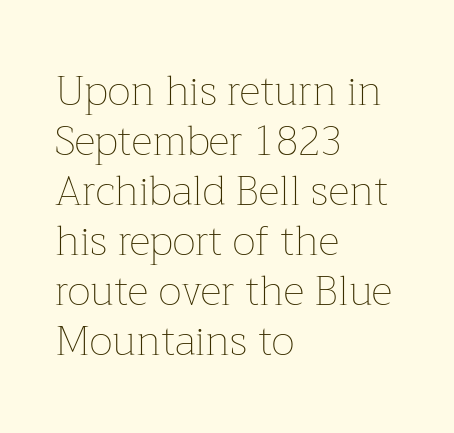
Q: Is the text bold? A: No.
Q: Is the text italic (slanted)? A: No, it is upright.
Q: Is the text underlined? A: No.
Q: How is the paragraph aligned? A: Left-aligned.
Q: Is the spacing between letters normal or unusually wide? A: Normal.
Q: Width (condensed, normal, or wide)? A: Normal.
Q: Stroke contrast? A: Low.
Q: x-height? A: Medium.
Q: Monospaced? A: No.
